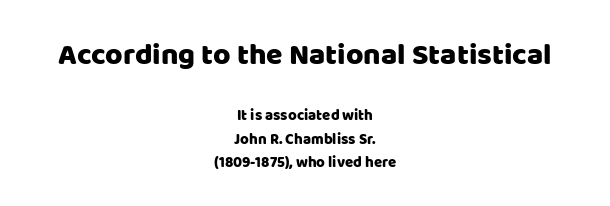
{"serif": "no", "italic": "no", "width": "normal", "stroke_contrast": "low", "x_height": "large", "monospaced": "no", "underline": "no", "align": "center", "line_spacing": "normal", "line_spacing_ratio": 1.59, "letter_spacing": "normal", "letter_spacing_em": 0.0, "larger_block": "first", "size_ratio": 2.0, "glyph_px": 30}
